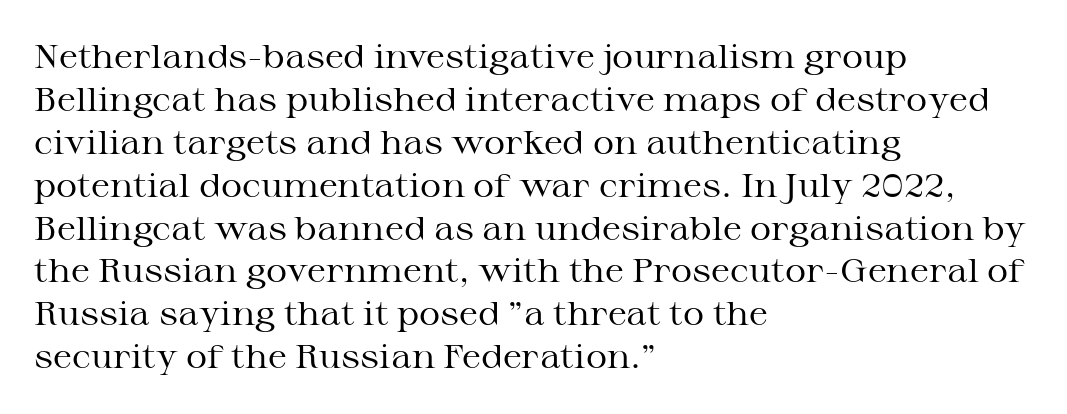
Q: Is the text bold? A: No.
Q: Is the text italic (slanted)? A: No, it is upright.
Q: Is the typeface a serif or a sans-serif typeface? A: Serif.
Q: Is the text underlined? A: No.
Q: How is the paragraph aligned? A: Left-aligned.
Q: Is the spacing between letters normal or unusually wide? A: Normal.
Q: Is the spacing between lines tight, normal or loose? A: Normal.
Q: Width (condensed, normal, or wide)? A: Wide.
Q: Stroke contrast? A: Medium.
Q: x-height? A: Medium.
Q: Monospaced? A: No.
